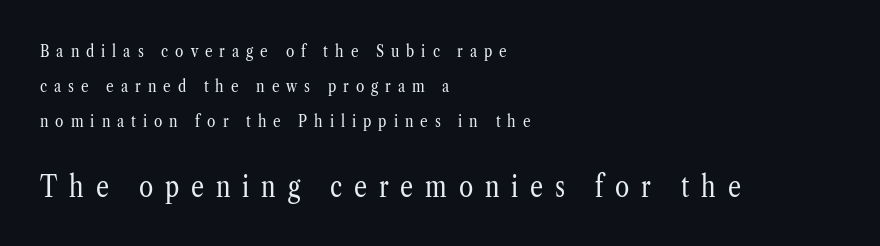
The image shows 29 px regular-weight, condensed serif type, upright; set left-aligned, loose line spacing (2.06x), unusually wide letter spacing (+0.41 em), not underlined; the second (bottom) block is 1.71x larger; low stroke contrast and a medium x-height.
